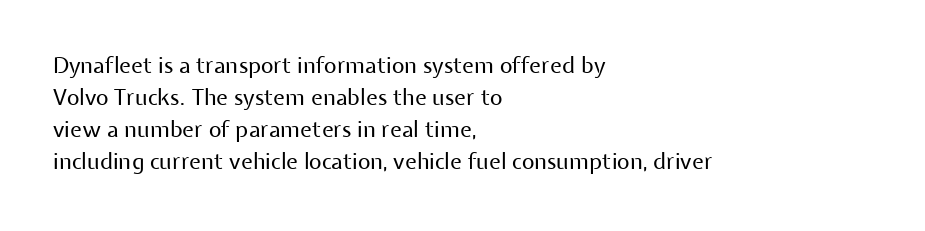
Q: Is the text bold? A: No.
Q: Is the text italic (slanted)? A: No, it is upright.
Q: Is the text underlined? A: No.
Q: How is the paragraph aligned? A: Left-aligned.
Q: Is the spacing between letters normal or unusually wide? A: Normal.
Q: Is the spacing between lines tight, normal or loose? A: Normal.
